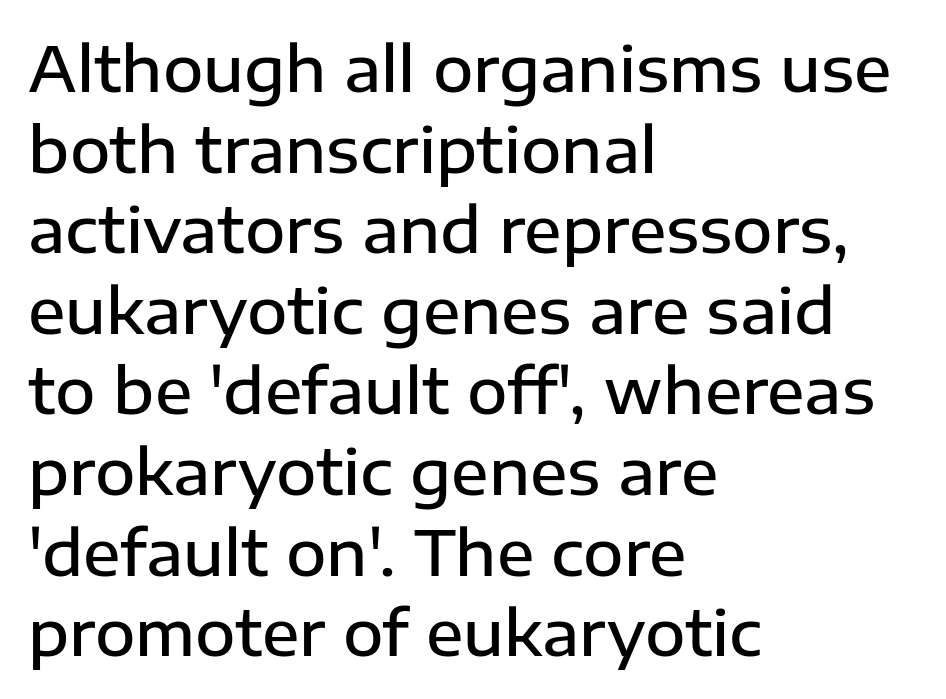
These words are printed semibold, heavier than regular yet not bold. The letters sit at their default tracking, neither squeezed nor spread. Observe the absence of serifs on each vertical stroke in this sample. A classic flush-left, rag-right setting is used for this passage. The strip under each line holds only bare page.
